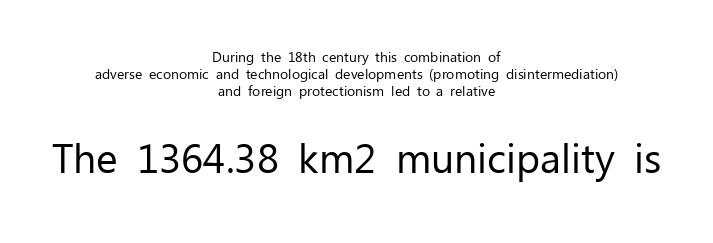
{"serif": "no", "italic": "no", "bold": "no", "weight": "regular", "width": "normal", "stroke_contrast": "low", "x_height": "medium", "monospaced": "no", "underline": "no", "align": "center", "line_spacing_ratio": 1.22, "letter_spacing": "normal", "letter_spacing_em": 0.0, "larger_block": "second", "size_ratio": 2.93, "glyph_px": 41}
